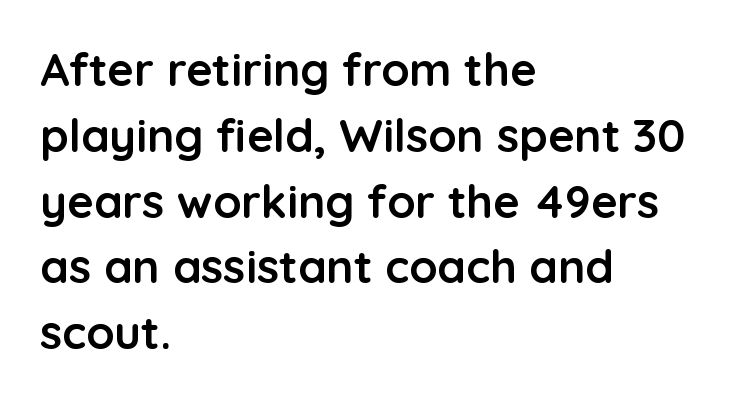
Q: Is the text bold? A: Yes.
Q: Is the text italic (slanted)? A: No, it is upright.
Q: Is the typeface a serif or a sans-serif typeface? A: Sans-serif.
Q: Is the text underlined? A: No.
Q: How is the paragraph aligned? A: Left-aligned.
Q: Is the spacing between letters normal or unusually wide? A: Normal.
Q: Is the spacing between lines tight, normal or loose? A: Normal.
Q: Width (condensed, normal, or wide)? A: Normal.
Q: Stroke contrast? A: Low.
Q: x-height? A: Medium.
Q: Monospaced? A: No.
